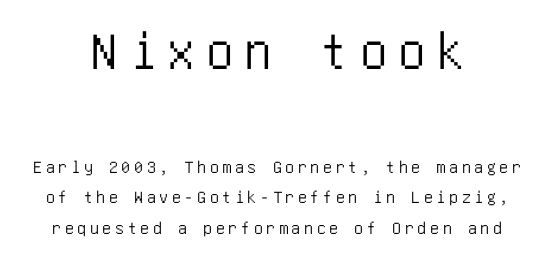
The image shows 55 px condensed sans-serif type, upright; set centered, normal line spacing (1.69x), unusually wide letter spacing (+0.2 em), not underlined; the first (top) block is 3.06x larger; low stroke contrast and a large x-height.
